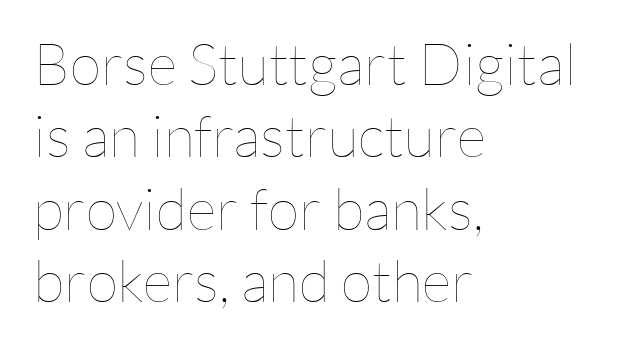
{"italic": "no", "bold": "no", "weight": "thin", "width": "normal", "stroke_contrast": "low", "x_height": "medium", "monospaced": "no", "underline": "no", "align": "left", "line_spacing": "normal", "line_spacing_ratio": 1.25, "letter_spacing": "normal", "letter_spacing_em": 0.0, "glyph_px": 58}
